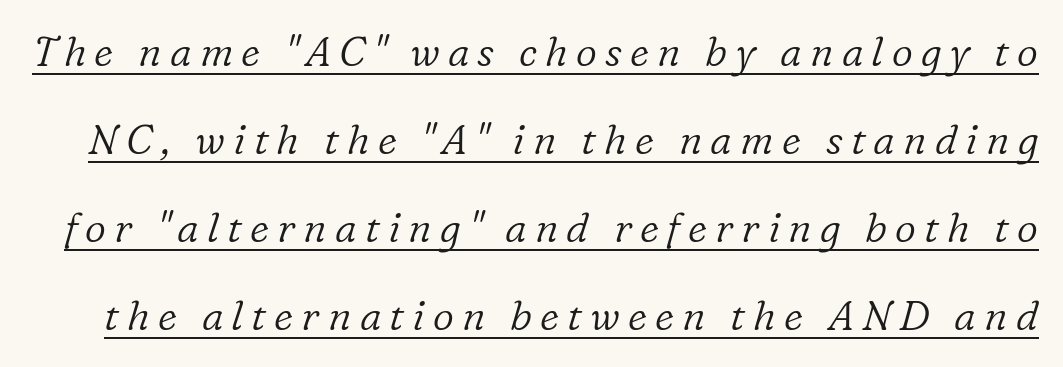
The image shows 41 px light serif type, italic (leaning right); set loose line spacing (2.15x), unusually wide letter spacing (+0.2 em), underlined; low stroke contrast and a medium x-height.
